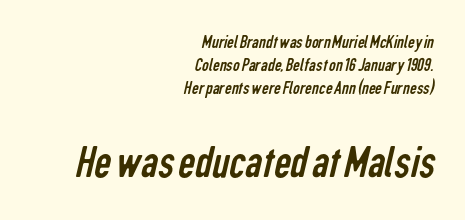
Q: Is the text bold? A: No.
Q: Is the typeface a serif or a sans-serif typeface? A: Sans-serif.
Q: Is the text underlined? A: No.
Q: How is the paragraph aligned? A: Right-aligned.
Q: Is the spacing between letters normal or unusually wide? A: Normal.
Q: Which block of text is set in a larger size, the first (top) or the second (bottom)? A: The second (bottom) one.
Q: Width (condensed, normal, or wide)? A: Condensed.
Q: Stroke contrast? A: Low.
Q: x-height? A: Medium.
Q: Monospaced? A: No.
